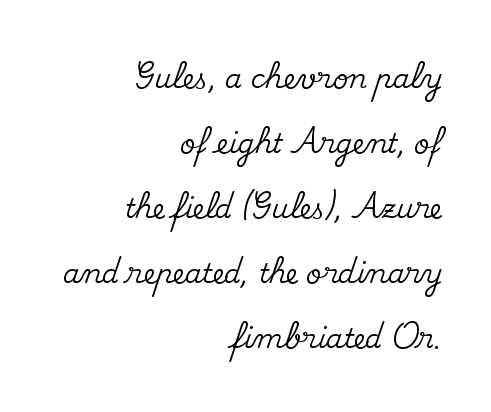
{"underline": "no", "align": "right", "line_spacing": "loose", "line_spacing_ratio": 2.41, "letter_spacing": "normal", "letter_spacing_em": 0.0, "glyph_px": 27}
